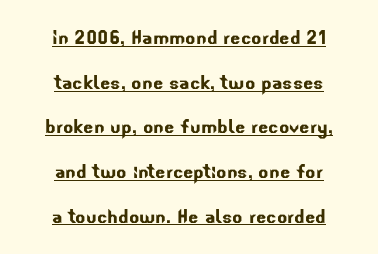
Q: Is the text underlined? A: Yes.
Q: How is the paragraph aligned? A: Centered.
Q: Is the spacing between letters normal or unusually wide? A: Normal.
